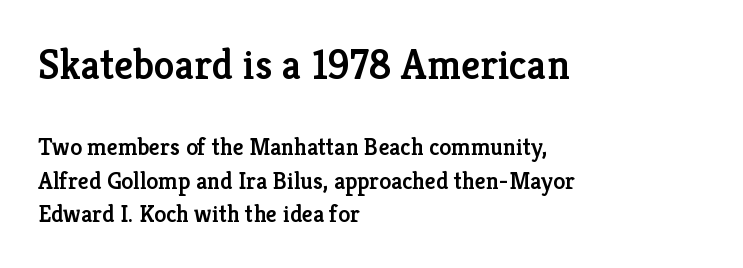
Typesetter's note: demi weight, one step under bold. Reading top to bottom, the characters get smaller at the block break. Horizontal bands of white between lines are of average thickness. This sample has the flowing, uneven cadence of proportional lettering. A student would call this left alignment; a typographer would say flush left, rag right.
